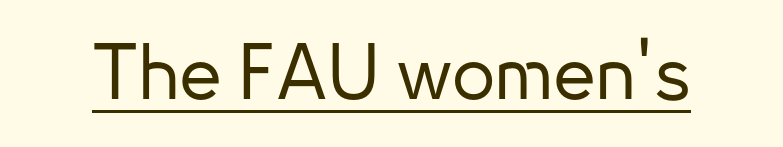
Q: Is the text italic (slanted)? A: No, it is upright.
Q: Is the typeface a serif or a sans-serif typeface? A: Sans-serif.
Q: Is the text underlined? A: Yes.
Q: Is the spacing between letters normal or unusually wide? A: Normal.
Q: Width (condensed, normal, or wide)? A: Normal.
Q: Stroke contrast? A: Low.
Q: x-height? A: Small.
Q: Monospaced? A: No.
